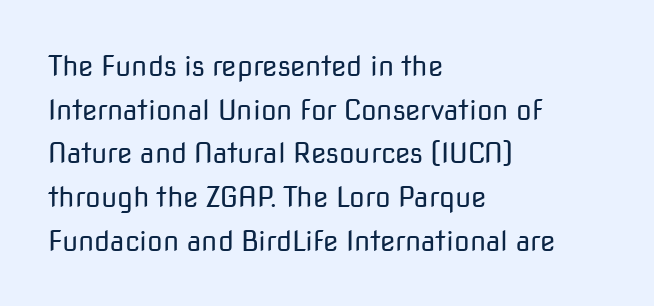
Q: Is the text bold? A: No.
Q: Is the text italic (slanted)? A: No, it is upright.
Q: Is the typeface a serif or a sans-serif typeface? A: Sans-serif.
Q: Is the text underlined? A: No.
Q: How is the paragraph aligned? A: Left-aligned.
Q: Is the spacing between letters normal or unusually wide? A: Normal.
Q: Is the spacing between lines tight, normal or loose? A: Normal.
Q: Width (condensed, normal, or wide)? A: Normal.
Q: Stroke contrast? A: Low.
Q: x-height? A: Medium.
Q: Monospaced? A: No.
